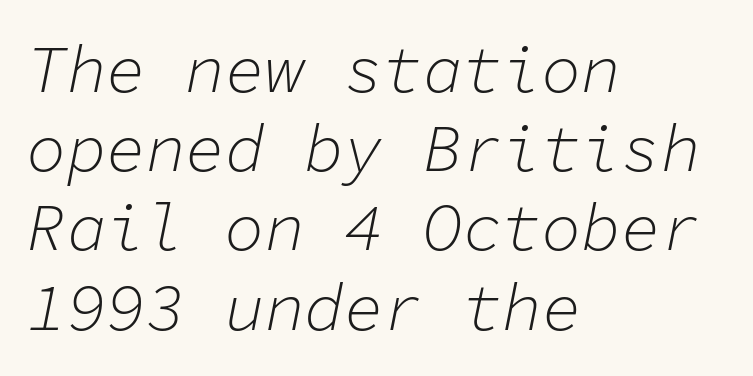
Q: Is the text bold? A: No.
Q: Is the text italic (slanted)? A: Yes, it leans right by about 11 degrees.
Q: Is the text underlined? A: No.
Q: How is the paragraph aligned? A: Left-aligned.
Q: Is the spacing between letters normal or unusually wide? A: Normal.
Q: Width (condensed, normal, or wide)? A: Normal.
Q: Stroke contrast? A: Low.
Q: x-height? A: Medium.
Q: Monospaced? A: Yes.
